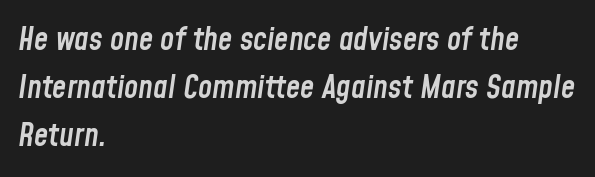
The rag falls on the right side of this text block. You could call the tracking neutral — neither tight nor loose. The typography opts for an oblique posture over an upright one. The face used here is proportionally spaced, like ordinary book or web type. Summary of weight: moderately heavy, a semibold. A bare baseline throughout the passage.
